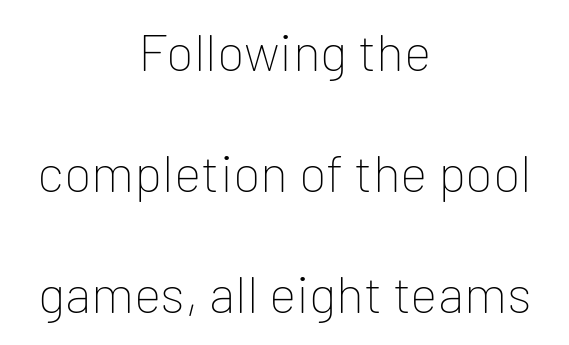
{"serif": "no", "italic": "no", "bold": "no", "weight": "thin", "width": "normal", "stroke_contrast": "low", "x_height": "medium", "monospaced": "no", "underline": "no", "align": "center", "line_spacing": "loose", "line_spacing_ratio": 2.33, "letter_spacing": "normal", "letter_spacing_em": 0.0, "glyph_px": 52}
